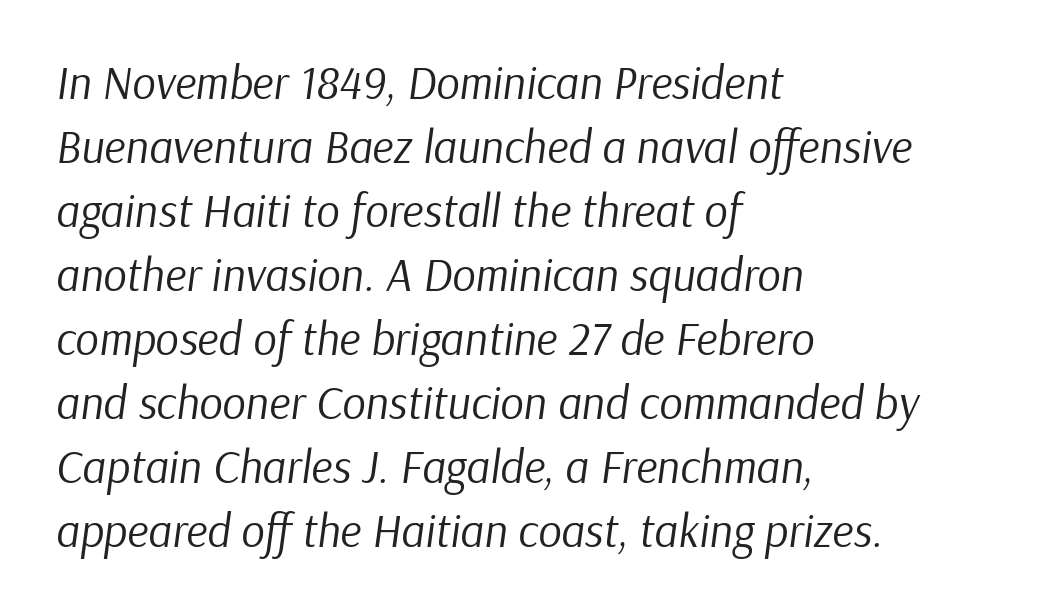
{"italic": "yes", "lean": "right", "slant_degrees": 9, "bold": "no", "weight": "regular", "width": "normal", "stroke_contrast": "low", "x_height": "medium", "monospaced": "no", "underline": "no", "align": "left", "line_spacing": "normal", "line_spacing_ratio": 1.39, "letter_spacing": "normal", "letter_spacing_em": 0.0, "glyph_px": 46}
